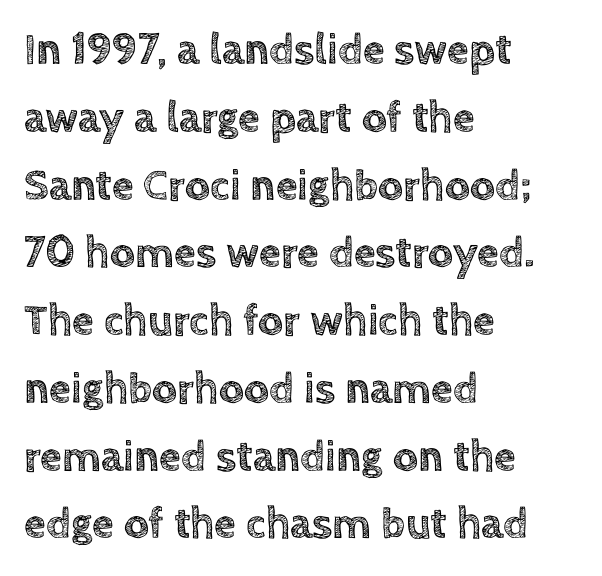
Q: Is the text italic (slanted)? A: No, it is upright.
Q: Is the text underlined? A: No.
Q: How is the paragraph aligned? A: Left-aligned.
Q: Is the spacing between letters normal or unusually wide? A: Normal.
Q: Is the spacing between lines tight, normal or loose? A: Normal.
Q: Width (condensed, normal, or wide)? A: Normal.
Q: x-height? A: Large.
Q: Monospaced? A: No.
